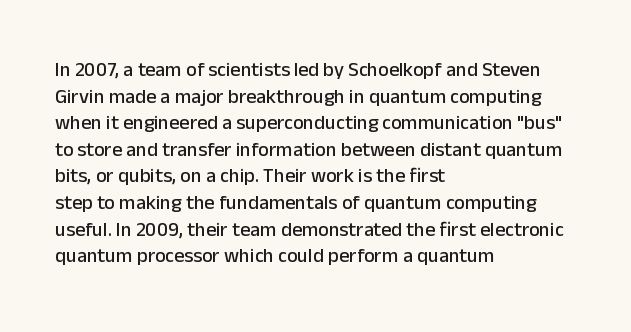
The image shows 20 px text type, upright; set left-aligned, normal line spacing (1.33x), normal letter spacing, not underlined.
